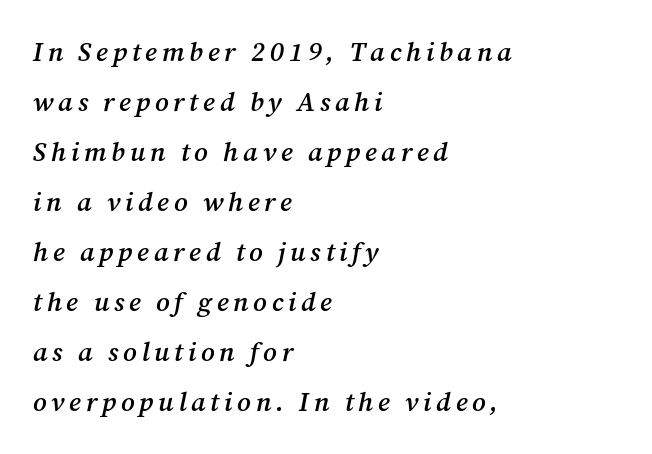
The lines in this sample share a left origin and differ only in where they stop. A semibold gives these letters moderate extra thickness, short of bold. Has an underline been added? It has not. It's the slanting kind of type.
